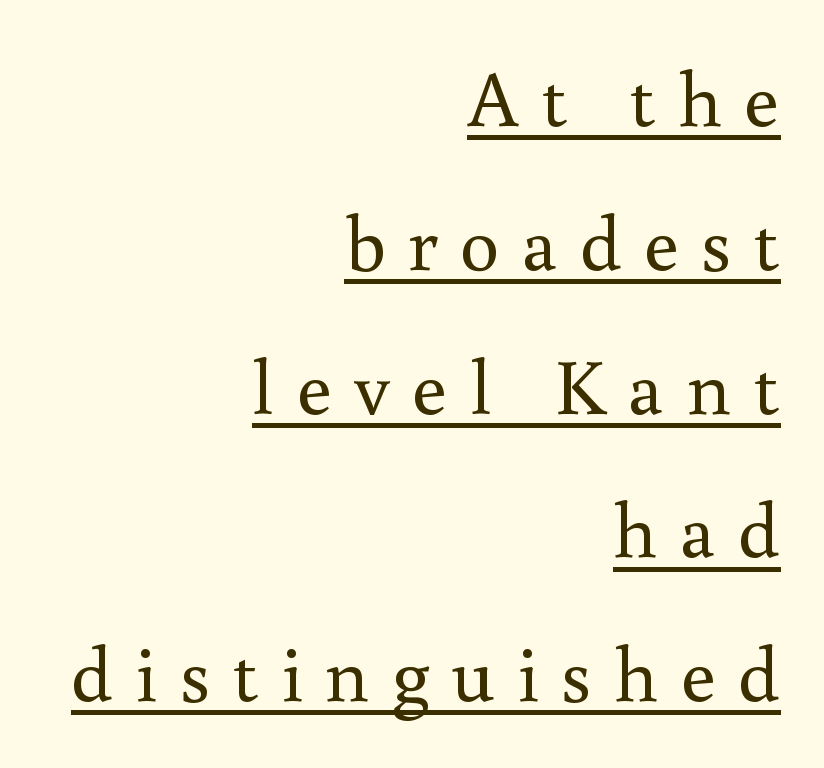
{"serif": "yes", "italic": "no", "bold": "no", "weight": "regular", "width": "normal", "stroke_contrast": "medium", "x_height": "small", "monospaced": "no", "underline": "yes", "align": "right", "line_spacing_ratio": 1.82, "letter_spacing": "wide", "letter_spacing_em": 0.28, "glyph_px": 79}
